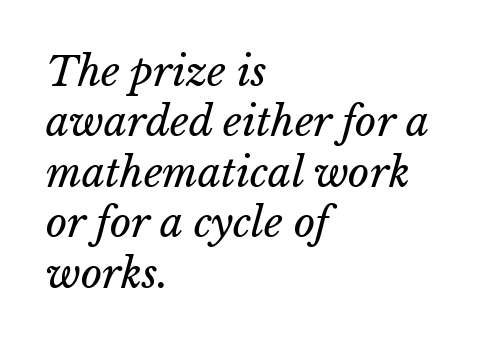
What stands out about the letter spacing? Nothing — it is the standard amount. Posture: slanted. Each letter keeps its own natural width here, so spacing adapts to shape. Stroke thickness stays within the range of a standard reading face or lighter.
